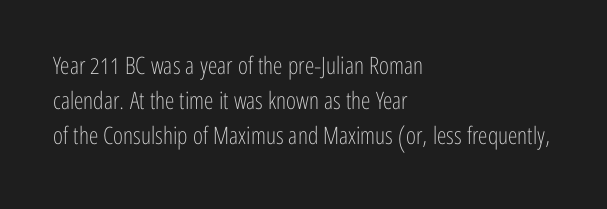
{"italic": "no", "bold": "no", "underline": "no", "align": "left", "line_spacing": "normal", "line_spacing_ratio": 1.45, "letter_spacing": "normal", "letter_spacing_em": 0.0, "glyph_px": 24}
